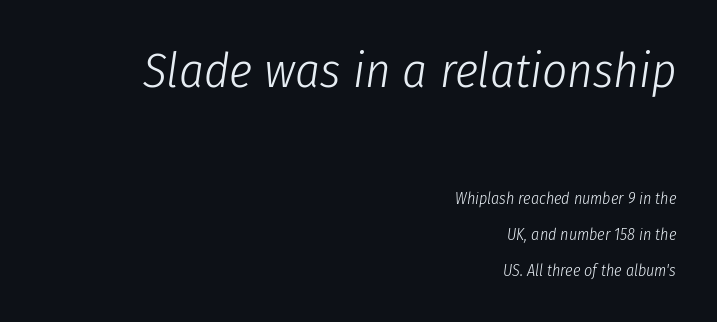
Style check: oblique. Is this a heavy cut? Hardly; it is regular or lighter. Character widths vary here, with narrow letters taking less room than wide ones. Quick note: interline space is abundant.
